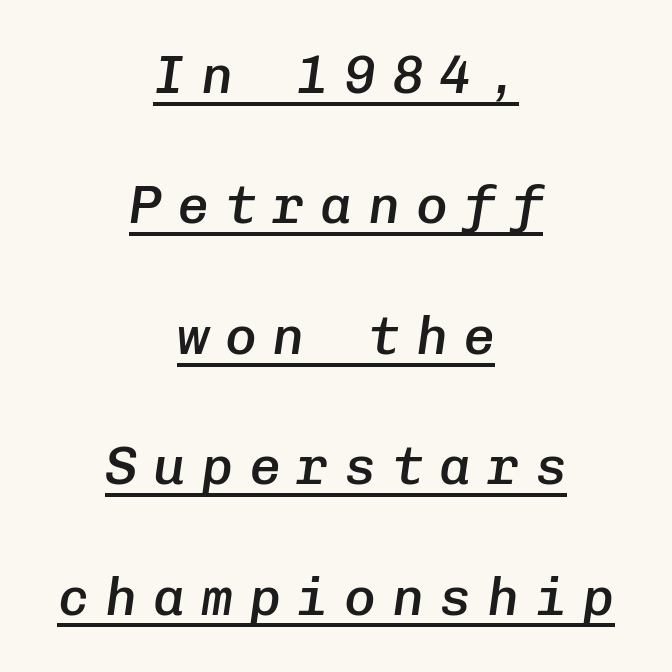
The image shows 53 px semibold type, italic (leaning right), monospaced; set centered, loose line spacing (2.46x), unusually wide letter spacing (+0.3 em), underlined; low stroke contrast and a medium x-height.
